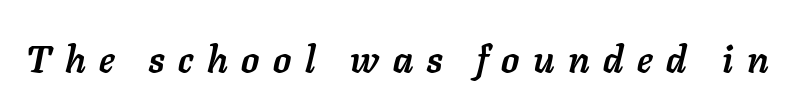
Q: Is the text bold? A: Yes.
Q: Is the text italic (slanted)? A: Yes, it leans right by about 11 degrees.
Q: Is the text underlined? A: No.
Q: Is the spacing between letters normal or unusually wide? A: Unusually wide.
Q: Width (condensed, normal, or wide)? A: Normal.
Q: Stroke contrast? A: Low.
Q: x-height? A: Medium.
Q: Monospaced? A: No.
